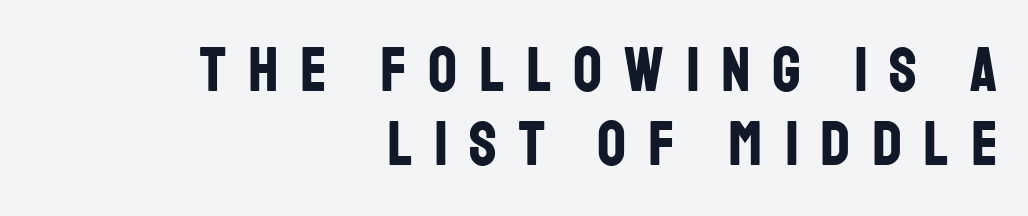
Q: Is the text bold? A: Yes.
Q: Is the text italic (slanted)? A: No, it is upright.
Q: Is the typeface a serif or a sans-serif typeface? A: Sans-serif.
Q: Is the text underlined? A: No.
Q: How is the paragraph aligned? A: Right-aligned.
Q: Is the spacing between letters normal or unusually wide? A: Unusually wide.
Q: Width (condensed, normal, or wide)? A: Condensed.
Q: Stroke contrast? A: Low.
Q: x-height? A: Large.
Q: Monospaced? A: No.
